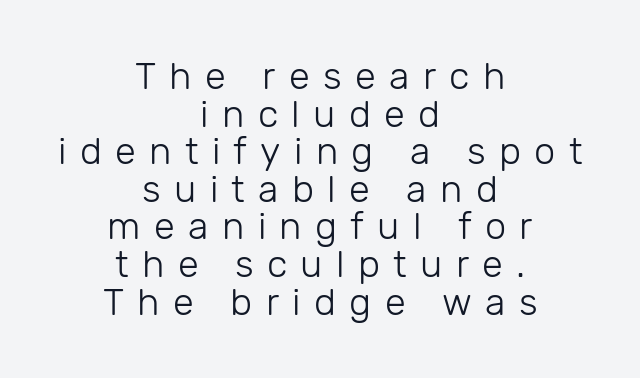
Q: Is the text bold? A: No.
Q: Is the text italic (slanted)? A: No, it is upright.
Q: Is the typeface a serif or a sans-serif typeface? A: Sans-serif.
Q: Is the text underlined? A: No.
Q: How is the paragraph aligned? A: Centered.
Q: Is the spacing between letters normal or unusually wide? A: Unusually wide.
Q: Is the spacing between lines tight, normal or loose? A: Tight.
Q: Width (condensed, normal, or wide)? A: Normal.
Q: Stroke contrast? A: Low.
Q: x-height? A: Medium.
Q: Monospaced? A: No.
